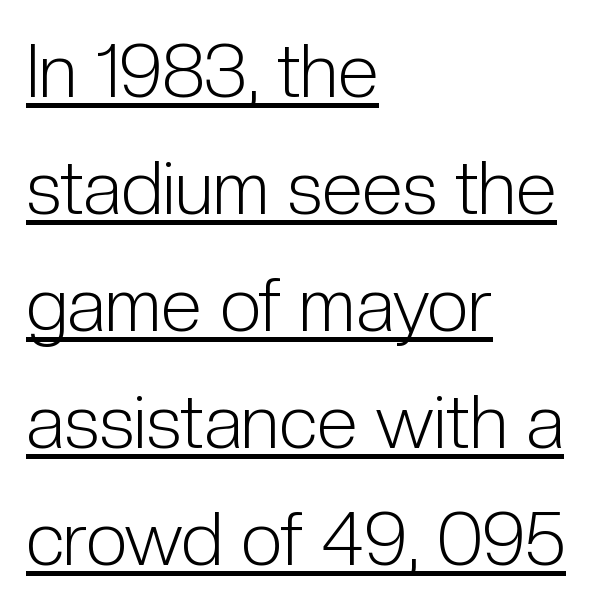
{"serif": "no", "italic": "no", "bold": "no", "weight": "light", "width": "condensed", "stroke_contrast": "low", "x_height": "medium", "monospaced": "no", "underline": "yes", "align": "left", "line_spacing": "normal", "line_spacing_ratio": 1.58, "letter_spacing": "normal", "letter_spacing_em": 0.0, "glyph_px": 74}
